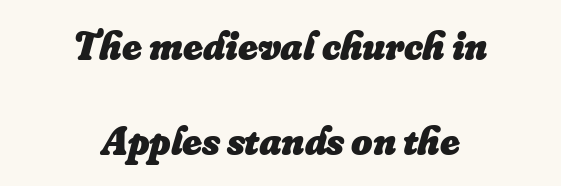
The image shows 41 px heavy type, italic (leaning right); set centered, loose line spacing (2.32x), normal letter spacing, not underlined; low stroke contrast and a small x-height.
